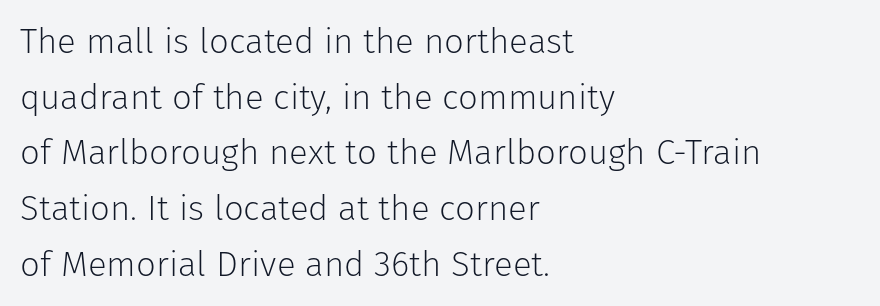
Q: Is the text bold? A: No.
Q: Is the text italic (slanted)? A: No, it is upright.
Q: Is the typeface a serif or a sans-serif typeface? A: Sans-serif.
Q: Is the text underlined? A: No.
Q: How is the paragraph aligned? A: Left-aligned.
Q: Is the spacing between letters normal or unusually wide? A: Normal.
Q: Is the spacing between lines tight, normal or loose? A: Normal.
Q: Width (condensed, normal, or wide)? A: Normal.
Q: Stroke contrast? A: Low.
Q: x-height? A: Medium.
Q: Monospaced? A: No.
